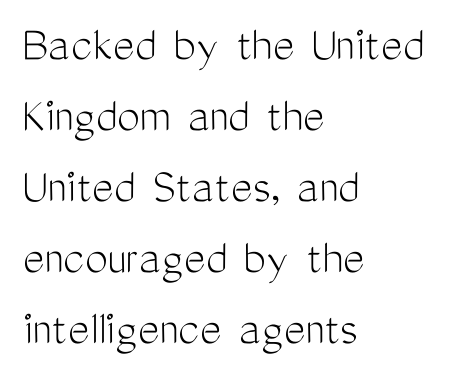
Q: Is the text bold? A: No.
Q: Is the text italic (slanted)? A: No, it is upright.
Q: Is the typeface a serif or a sans-serif typeface? A: Sans-serif.
Q: Is the text underlined? A: No.
Q: How is the paragraph aligned? A: Left-aligned.
Q: Is the spacing between letters normal or unusually wide? A: Normal.
Q: Is the spacing between lines tight, normal or loose? A: Normal.
Q: Width (condensed, normal, or wide)? A: Condensed.
Q: Stroke contrast? A: Medium.
Q: x-height? A: Medium.
Q: Monospaced? A: No.
